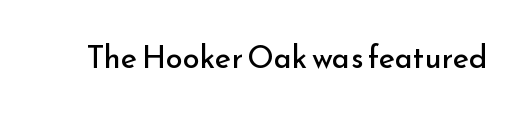
Q: Is the text bold? A: No.
Q: Is the text italic (slanted)? A: No, it is upright.
Q: Is the typeface a serif or a sans-serif typeface? A: Sans-serif.
Q: Is the text underlined? A: No.
Q: Is the spacing between letters normal or unusually wide? A: Normal.
Q: Width (condensed, normal, or wide)? A: Normal.
Q: Stroke contrast? A: Low.
Q: x-height? A: Small.
Q: Monospaced? A: No.
